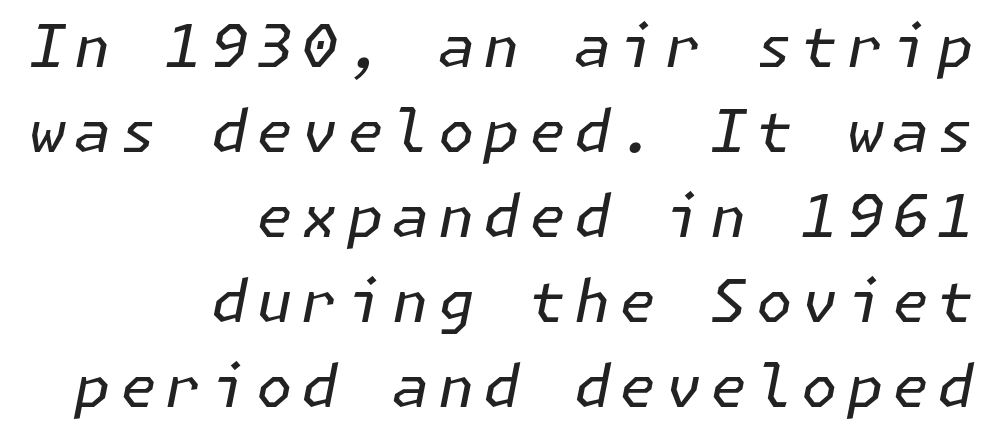
Horizontal bands of white between lines are of average thickness. Caption: face not bold, strokes unweighted. Quick note: italic. The compositor pushed each line to the right boundary.
